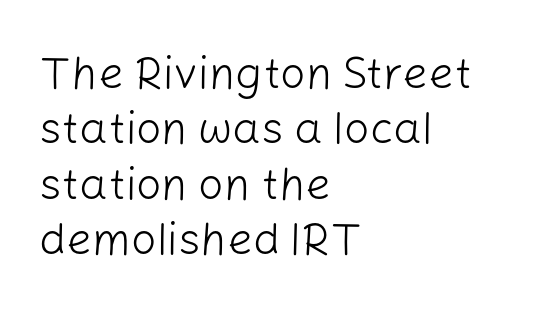
Q: Is the text bold? A: No.
Q: Is the text italic (slanted)? A: No, it is upright.
Q: Is the typeface a serif or a sans-serif typeface? A: Sans-serif.
Q: Is the text underlined? A: No.
Q: How is the paragraph aligned? A: Left-aligned.
Q: Is the spacing between letters normal or unusually wide? A: Normal.
Q: Width (condensed, normal, or wide)? A: Normal.
Q: Stroke contrast? A: Low.
Q: x-height? A: Medium.
Q: Monospaced? A: No.
